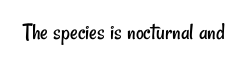
The image shows 24 px text type; set normal letter spacing, not underlined.
